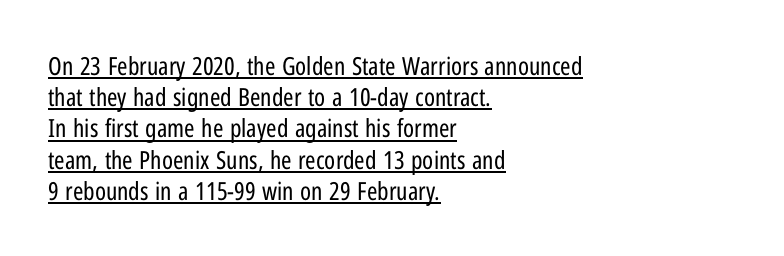
{"italic": "no", "bold": "no", "underline": "yes", "align": "left", "line_spacing": "normal", "line_spacing_ratio": 1.25, "letter_spacing": "normal", "letter_spacing_em": 0.0, "glyph_px": 25}
